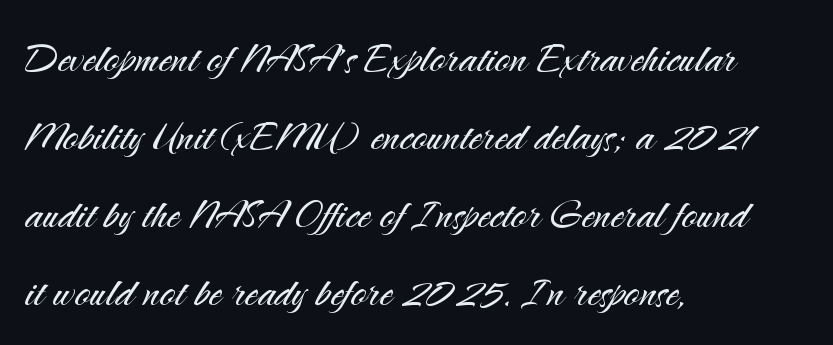
The image shows 52 px light sans-serif type; set left-aligned, normal line spacing (1.5x), normal letter spacing, not underlined; medium stroke contrast and a small x-height.
